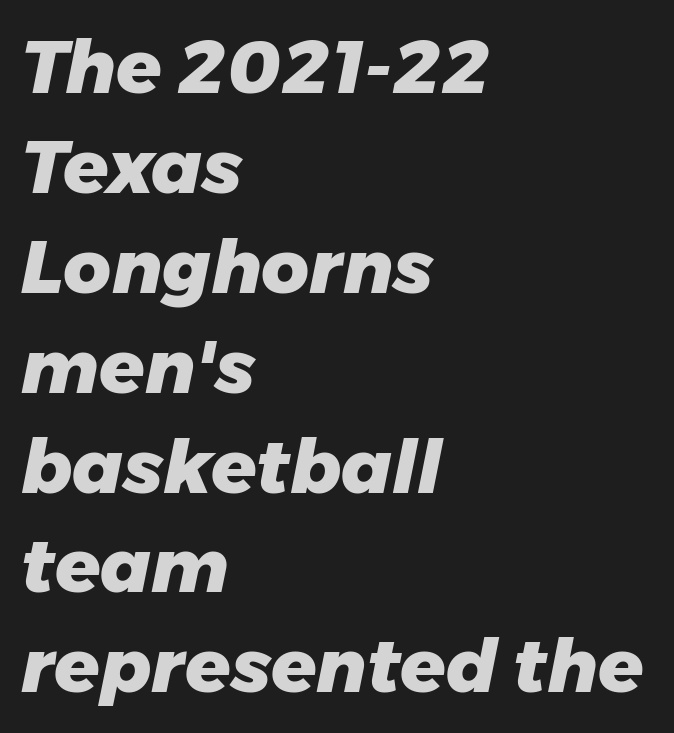
The image shows 74 px heavy type, italic (leaning right); set left-aligned, normal line spacing (1.35x), normal letter spacing, not underlined; low stroke contrast and a medium x-height.
